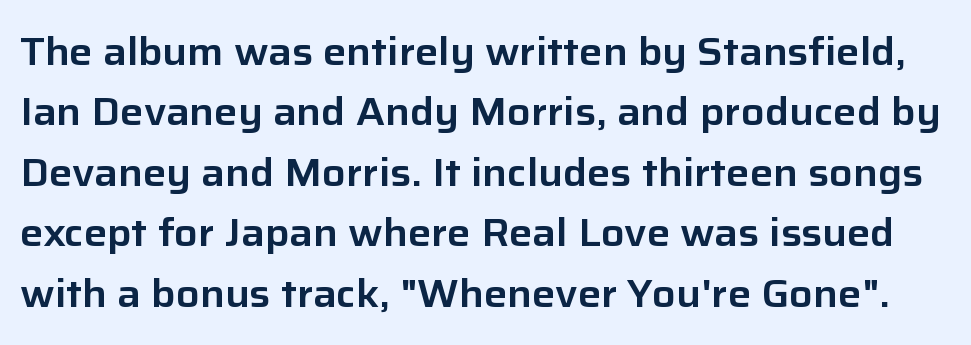
Q: Is the text italic (slanted)? A: No, it is upright.
Q: Is the typeface a serif or a sans-serif typeface? A: Sans-serif.
Q: Is the text underlined? A: No.
Q: Is the spacing between letters normal or unusually wide? A: Normal.
Q: Is the spacing between lines tight, normal or loose? A: Normal.
Q: Width (condensed, normal, or wide)? A: Normal.
Q: Stroke contrast? A: Low.
Q: x-height? A: Medium.
Q: Monospaced? A: No.
